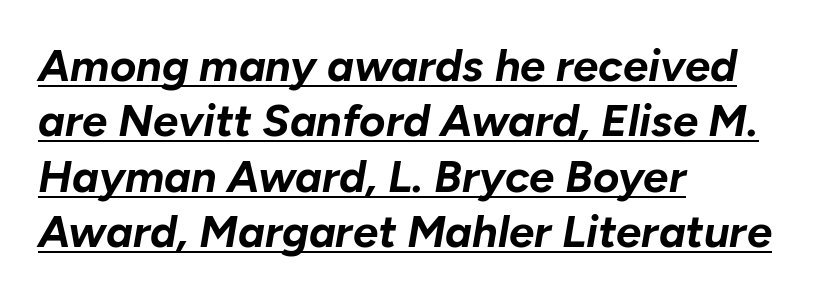
Q: Is the text bold? A: Yes.
Q: Is the text italic (slanted)? A: Yes, it leans right by about 10 degrees.
Q: Is the text underlined? A: Yes.
Q: How is the paragraph aligned? A: Left-aligned.
Q: Is the spacing between letters normal or unusually wide? A: Normal.
Q: Width (condensed, normal, or wide)? A: Normal.
Q: Stroke contrast? A: Low.
Q: x-height? A: Medium.
Q: Monospaced? A: No.
